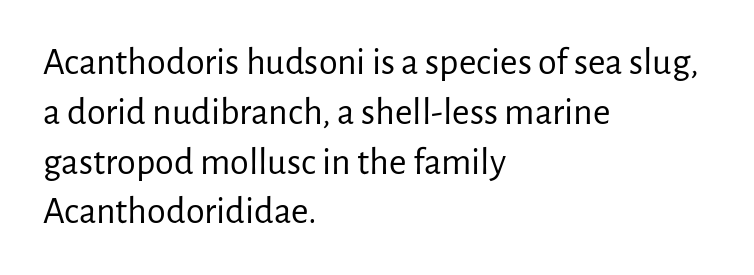
Anything drawn beneath the words? Only blank space. The letters look calm and open, with moderate or lighter stems. The face used here is proportionally spaced, like ordinary book or web type. Successive baselines arrive at the customary interval. The passage shown is typeset with a sans-serif family.
